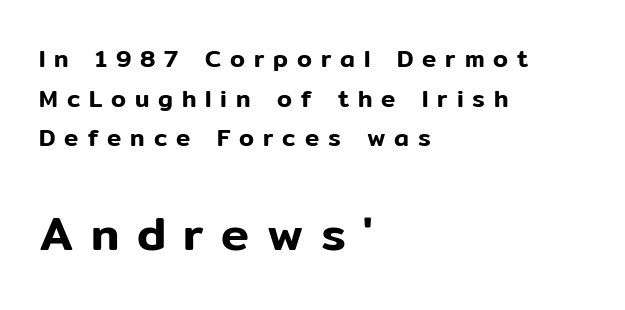
Q: Is the text italic (slanted)? A: No, it is upright.
Q: Is the typeface a serif or a sans-serif typeface? A: Sans-serif.
Q: Is the text underlined? A: No.
Q: How is the paragraph aligned? A: Left-aligned.
Q: Is the spacing between letters normal or unusually wide? A: Unusually wide.
Q: Is the spacing between lines tight, normal or loose? A: Normal.
Q: Which block of text is set in a larger size, the first (top) or the second (bottom)? A: The second (bottom) one.
Q: Width (condensed, normal, or wide)? A: Normal.
Q: Stroke contrast? A: Low.
Q: x-height? A: Medium.
Q: Monospaced? A: No.
